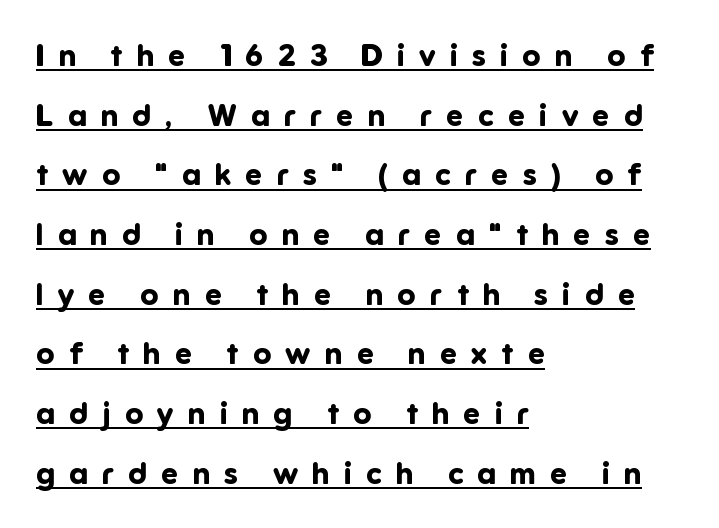
Summary of vertical rhythm: relaxed, with wide interline spacing. Do the letters lean? They stand straight. These lines are set flush left with a ragged right edge. The sample's only ornament is a line tracing under the words. Spacing verdict: proportional, widths tailored to each character.
